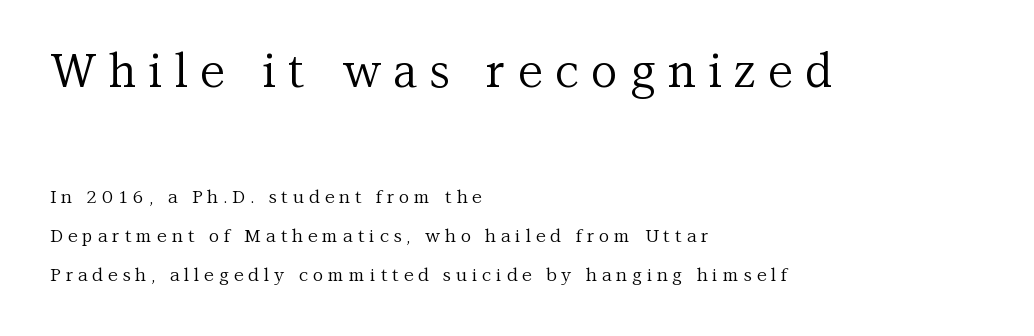
The image shows 46 px regular-weight serif type, upright; set left-aligned, loose line spacing (2.19x), unusually wide letter spacing (+0.27 em), not underlined; the first (top) block is 2.56x larger; medium stroke contrast and a medium x-height.
